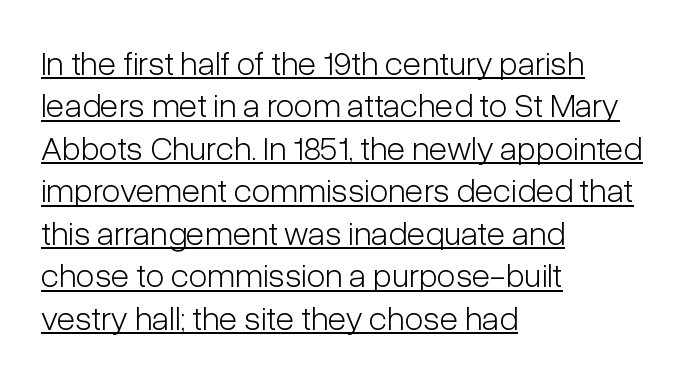
Q: Is the text bold? A: No.
Q: Is the text italic (slanted)? A: No, it is upright.
Q: Is the typeface a serif or a sans-serif typeface? A: Sans-serif.
Q: Is the text underlined? A: Yes.
Q: How is the paragraph aligned? A: Left-aligned.
Q: Is the spacing between letters normal or unusually wide? A: Normal.
Q: Is the spacing between lines tight, normal or loose? A: Normal.
Q: Width (condensed, normal, or wide)? A: Condensed.
Q: Stroke contrast? A: Low.
Q: x-height? A: Medium.
Q: Monospaced? A: No.
